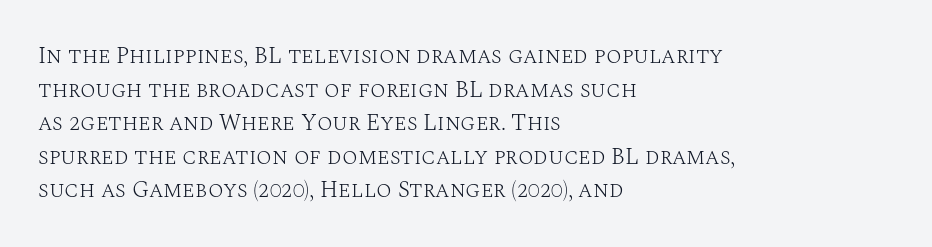
What stands out about the letter spacing? Nothing — it is the standard amount. Type without underlining. You can tell it's not italic because the verticals are truly vertical. Is there much room between lines? A standard amount, neither cramped nor airy.
